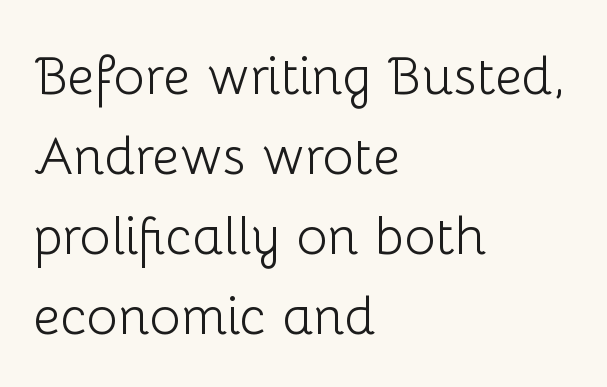
Typographically, this falls in the sans-serif category. The letterforms sit at book weight or below. The letters stand upright; this is a roman face. Character widths vary here, with narrow letters taking less room than wide ones.
